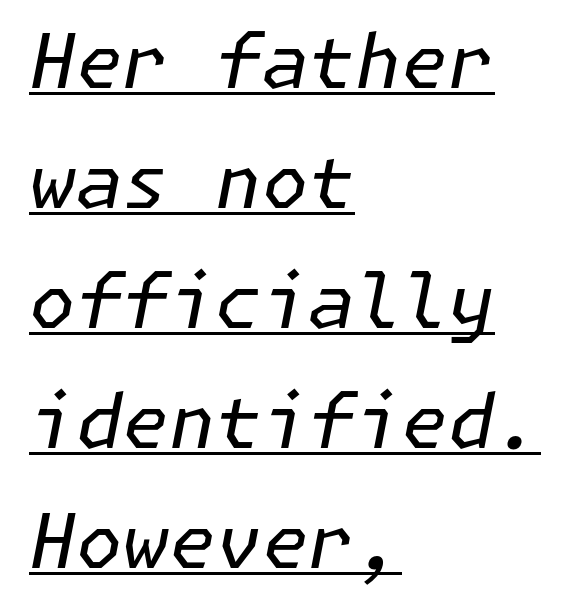
{"italic": "yes", "lean": "right", "slant_degrees": 11, "bold": "no", "weight": "regular", "width": "normal", "stroke_contrast": "low", "x_height": "medium", "underline": "yes", "align": "left", "line_spacing": "normal", "line_spacing_ratio": 1.6, "letter_spacing": "normal", "letter_spacing_em": 0.0, "glyph_px": 75}
